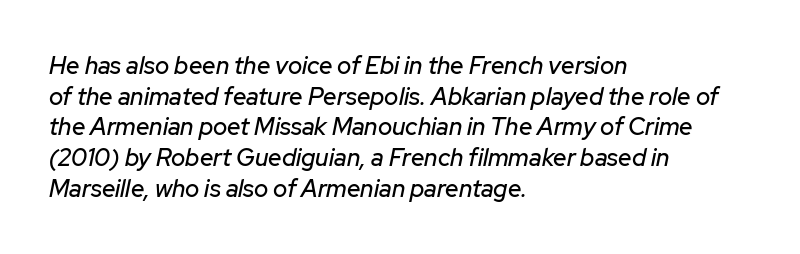
The image shows 24 px text type, italic (leaning right); set left-aligned, normal line spacing (1.28x), normal letter spacing, not underlined.
